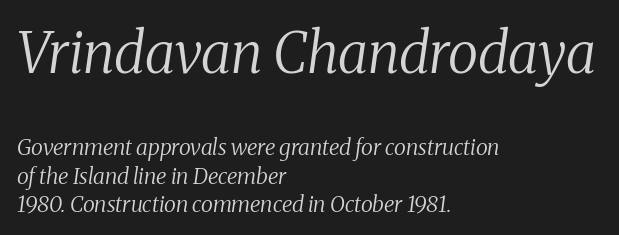
The image shows 56 px regular-weight serif type, italic (leaning right); set left-aligned, normal line spacing (1.28x), normal letter spacing, not underlined; the first (top) block is 2.55x larger; medium stroke contrast and a medium x-height.
